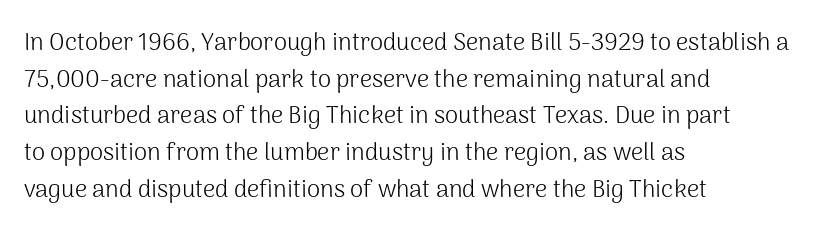
{"italic": "no", "bold": "no", "underline": "no", "align": "left", "line_spacing": "normal", "line_spacing_ratio": 1.53, "letter_spacing": "normal", "letter_spacing_em": 0.0, "glyph_px": 24}
